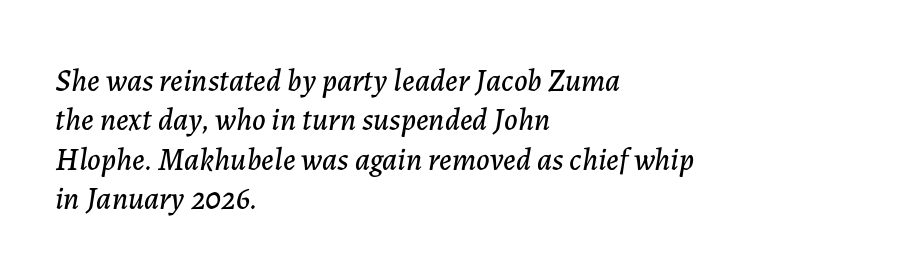
Interline gaps are of average width in this sample. These lines are set flush left with a ragged right edge. The passage shown has conventional tracking throughout. Think of a printed novel: that variable character pitch is what you see here.
